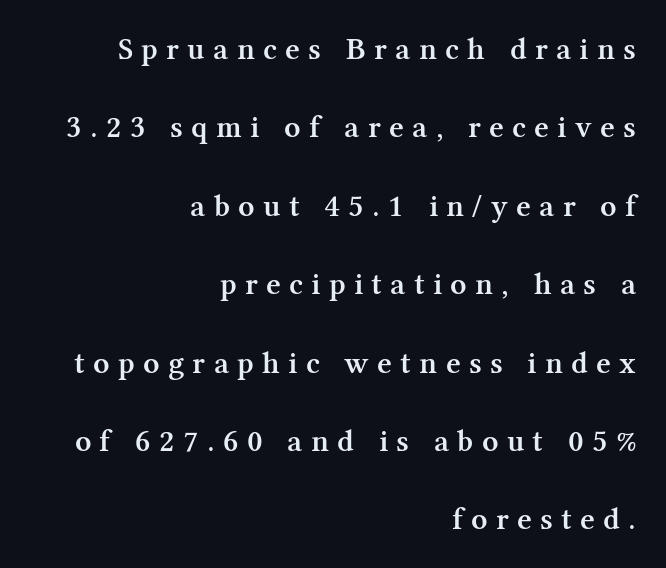
The image shows 32 px semibold serif type, upright; set right-aligned, loose line spacing (2.45x), unusually wide letter spacing (+0.26 em), not underlined; medium stroke contrast and a medium x-height.
